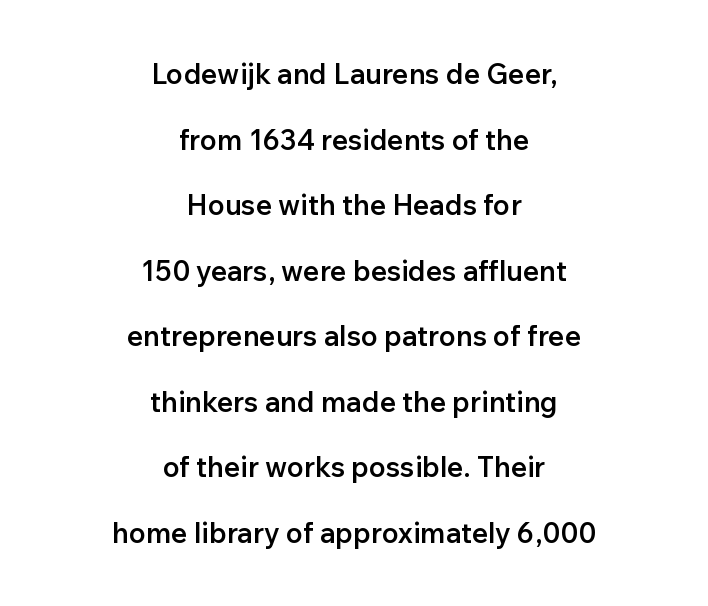
The image shows 28 px semibold sans-serif type, upright; set centered, loose line spacing (2.34x), normal letter spacing, not underlined; low stroke contrast and a medium x-height.
